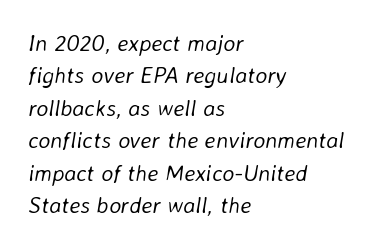
{"italic": "yes", "lean": "right", "slant_degrees": 8, "bold": "no", "underline": "no", "align": "left", "line_spacing": "normal", "line_spacing_ratio": 1.41, "letter_spacing": "normal", "letter_spacing_em": 0.0, "glyph_px": 23}
